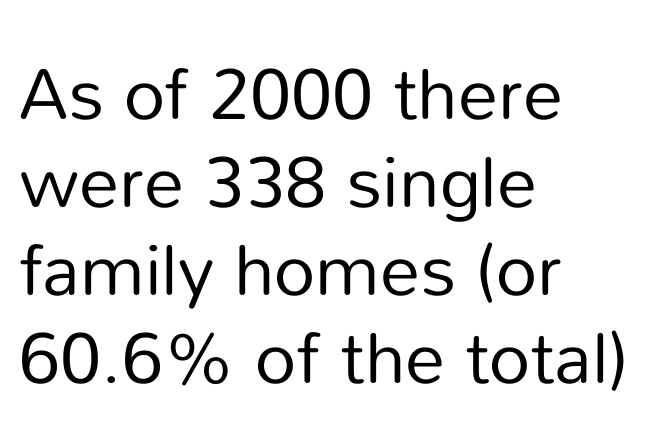
Q: Is the text bold? A: No.
Q: Is the text italic (slanted)? A: No, it is upright.
Q: Is the typeface a serif or a sans-serif typeface? A: Sans-serif.
Q: Is the text underlined? A: No.
Q: How is the paragraph aligned? A: Left-aligned.
Q: Is the spacing between letters normal or unusually wide? A: Normal.
Q: Width (condensed, normal, or wide)? A: Normal.
Q: Stroke contrast? A: Low.
Q: x-height? A: Medium.
Q: Monospaced? A: No.
